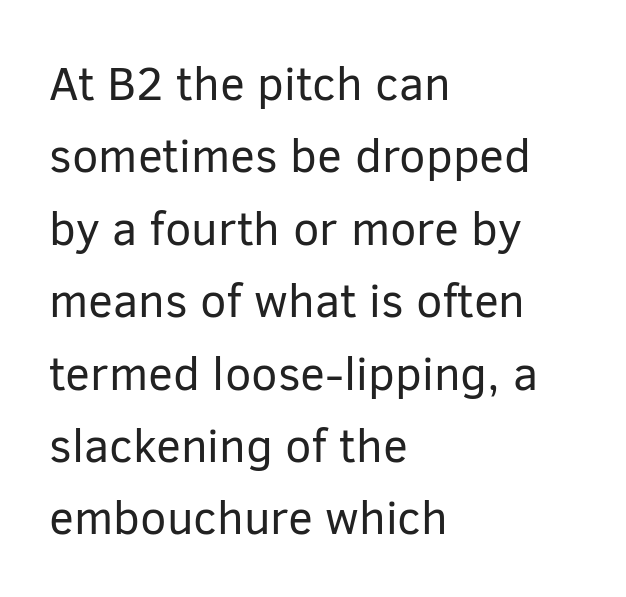
Q: Is the text bold? A: No.
Q: Is the text italic (slanted)? A: No, it is upright.
Q: Is the typeface a serif or a sans-serif typeface? A: Sans-serif.
Q: Is the text underlined? A: No.
Q: How is the paragraph aligned? A: Left-aligned.
Q: Is the spacing between letters normal or unusually wide? A: Normal.
Q: Is the spacing between lines tight, normal or loose? A: Normal.
Q: Width (condensed, normal, or wide)? A: Normal.
Q: Stroke contrast? A: Low.
Q: x-height? A: Medium.
Q: Monospaced? A: No.
